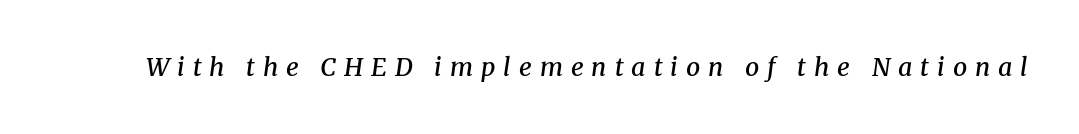
The image shows 25 px text type, italic (leaning right); set unusually wide letter spacing (+0.32 em), not underlined.
